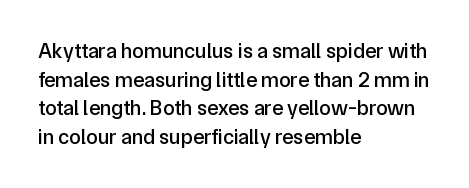
The rendering keeps characters at their native spacing. Does the lettering tilt? It doesn't — this is upright. Descender tails drop into unmarked territory. The lines sit at an ordinary, default distance from one another. One-word summary of the alignment: left.
